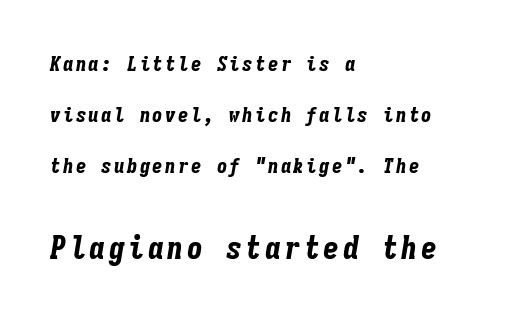
Q: Is the text bold? A: Yes.
Q: Is the text italic (slanted)? A: Yes, it leans right by about 9 degrees.
Q: Is the text underlined? A: No.
Q: How is the paragraph aligned? A: Left-aligned.
Q: Is the spacing between lines tight, normal or loose? A: Loose.
Q: Which block of text is set in a larger size, the first (top) or the second (bottom)? A: The second (bottom) one.
Q: Width (condensed, normal, or wide)? A: Condensed.
Q: Stroke contrast? A: Low.
Q: x-height? A: Medium.
Q: Monospaced? A: Yes.
